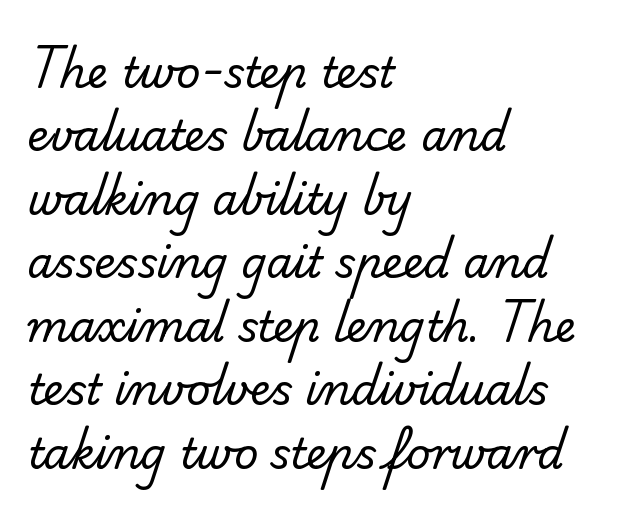
Q: Is the text bold? A: No.
Q: Is the typeface a serif or a sans-serif typeface? A: Sans-serif.
Q: Is the text underlined? A: No.
Q: How is the paragraph aligned? A: Left-aligned.
Q: Is the spacing between letters normal or unusually wide? A: Normal.
Q: Is the spacing between lines tight, normal or loose? A: Normal.
Q: Width (condensed, normal, or wide)? A: Normal.
Q: Stroke contrast? A: Low.
Q: x-height? A: Small.
Q: Monospaced? A: No.
